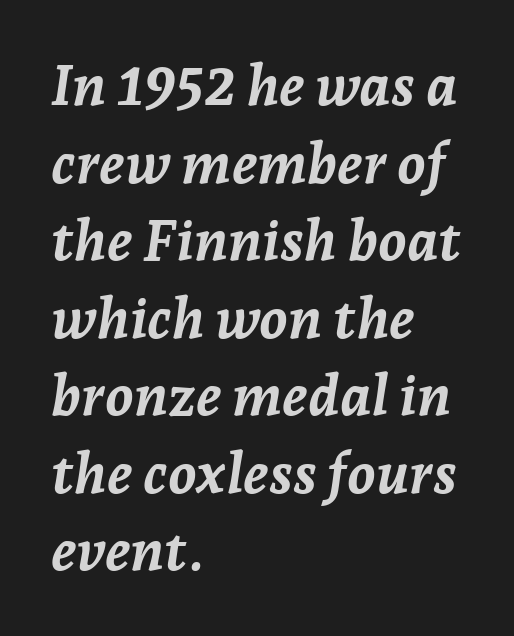
Quick note: underline off. The font is running at its bold setting. The letterforms sit shoulder to shoulder at normal distance. Designer's note — italics engaged. This sample has the flowing, uneven cadence of proportional lettering. The compositor pushed each line to the left boundary.
